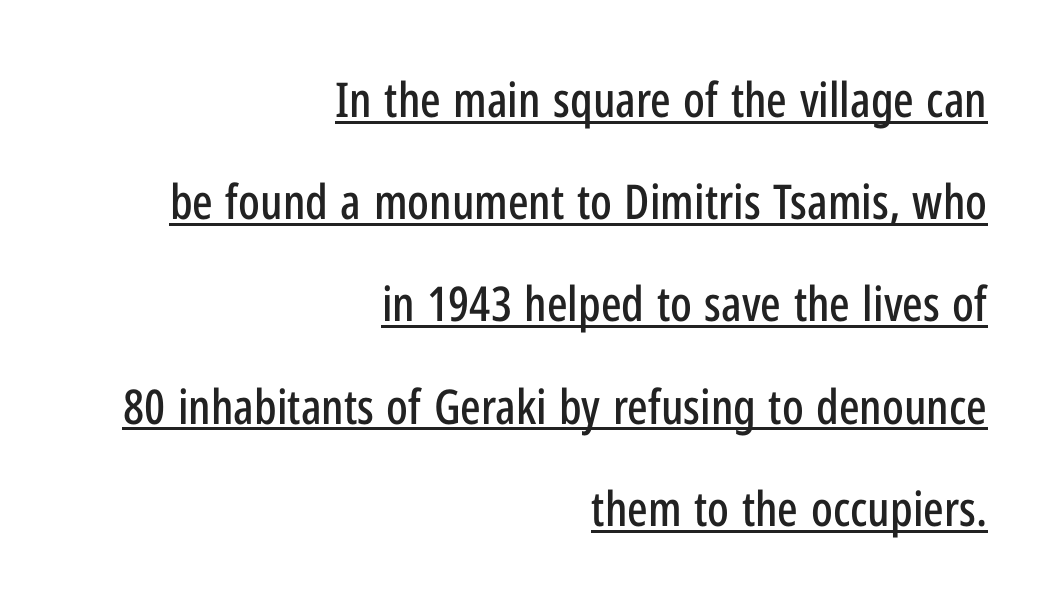
Q: Is the text italic (slanted)? A: No, it is upright.
Q: Is the typeface a serif or a sans-serif typeface? A: Sans-serif.
Q: Is the text underlined? A: Yes.
Q: How is the paragraph aligned? A: Right-aligned.
Q: Is the spacing between letters normal or unusually wide? A: Normal.
Q: Is the spacing between lines tight, normal or loose? A: Loose.
Q: Width (condensed, normal, or wide)? A: Condensed.
Q: Stroke contrast? A: Low.
Q: x-height? A: Medium.
Q: Monospaced? A: No.
